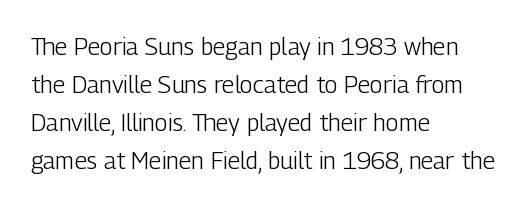
The image shows 24 px text type, upright; set left-aligned, normal line spacing (1.58x), normal letter spacing, not underlined.
